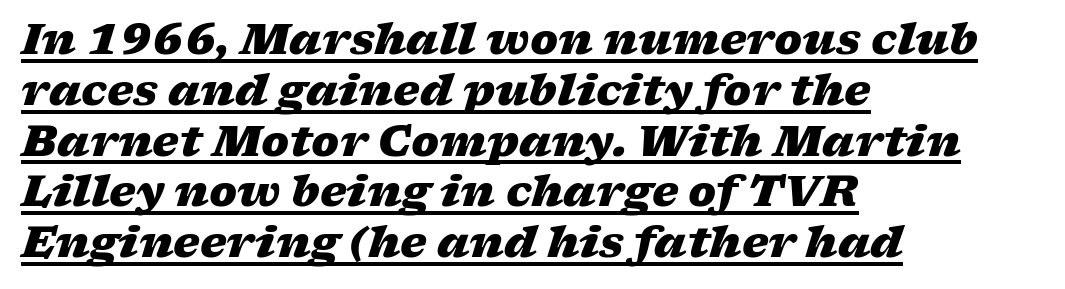
The image shows 42 px heavy, wide type, italic (leaning right); set left-aligned, line spacing 1.21x, normal letter spacing, underlined; low stroke contrast and a medium x-height.
